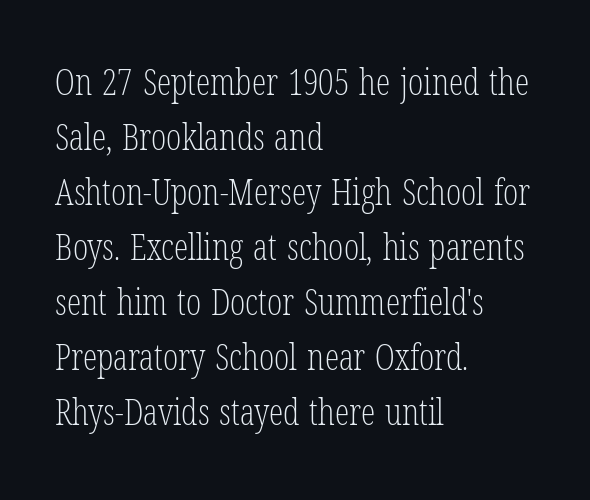
{"serif": "yes", "italic": "no", "bold": "no", "weight": "light", "width": "condensed", "stroke_contrast": "low", "x_height": "medium", "monospaced": "no", "underline": "no", "align": "left", "line_spacing": "normal", "line_spacing_ratio": 1.53, "letter_spacing": "normal", "letter_spacing_em": 0.0, "glyph_px": 36}
